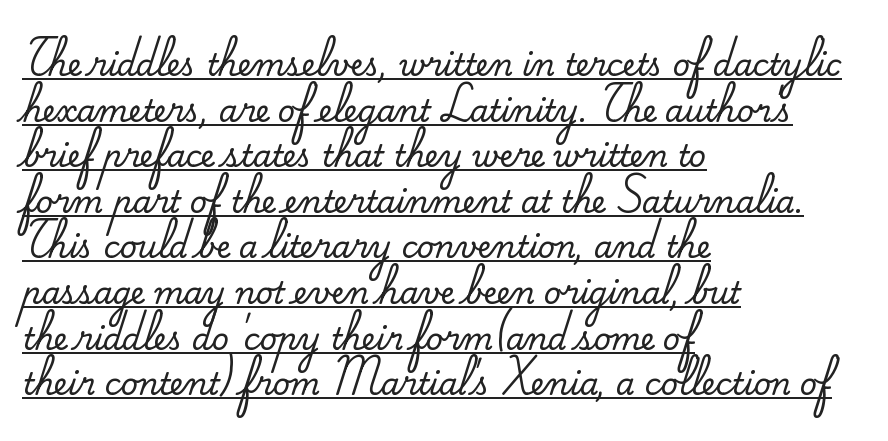
The image shows 30 px serif type; set left-aligned, normal line spacing (1.52x), normal letter spacing, underlined; medium stroke contrast and a small x-height.
